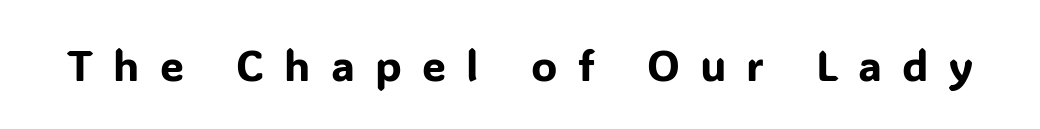
Q: Is the text italic (slanted)? A: No, it is upright.
Q: Is the typeface a serif or a sans-serif typeface? A: Sans-serif.
Q: Is the text underlined? A: No.
Q: Is the spacing between letters normal or unusually wide? A: Unusually wide.
Q: Width (condensed, normal, or wide)? A: Normal.
Q: Stroke contrast? A: Low.
Q: x-height? A: Medium.
Q: Monospaced? A: No.
